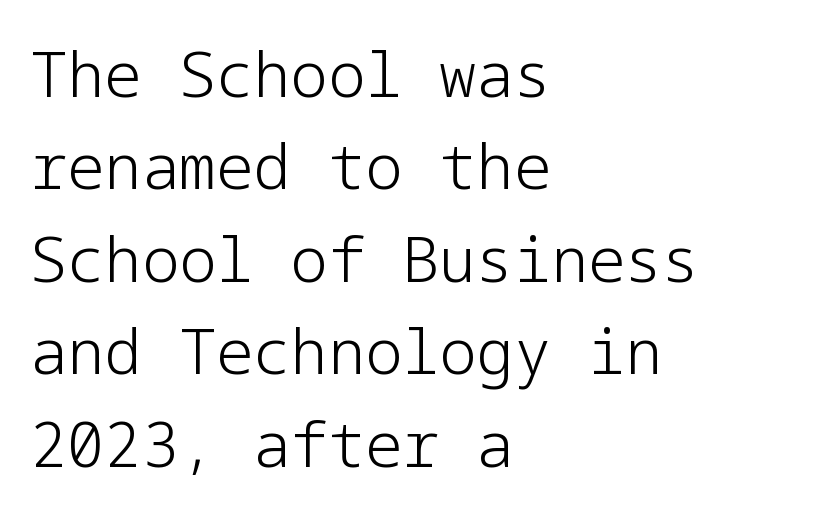
Q: Is the text bold? A: No.
Q: Is the text italic (slanted)? A: No, it is upright.
Q: Is the typeface a serif or a sans-serif typeface? A: Sans-serif.
Q: Is the text underlined? A: No.
Q: How is the paragraph aligned? A: Left-aligned.
Q: Is the spacing between letters normal or unusually wide? A: Normal.
Q: Is the spacing between lines tight, normal or loose? A: Normal.
Q: Width (condensed, normal, or wide)? A: Normal.
Q: Stroke contrast? A: Low.
Q: x-height? A: Medium.
